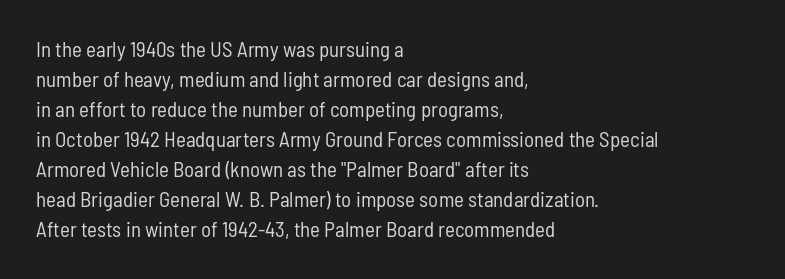
Compared with typical body copy, the letter spacing here is the same. The text block is weighted toward the left margin, trailing off unevenly rightward. The foot of each line stays bare and open. Evenly set lines give the paragraph a standard silhouette. Stroke thickness stays within the range of a standard reading face or lighter.
